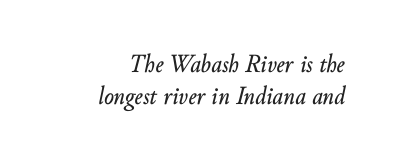
The image shows 26 px text type, italic (leaning right); set right-aligned, line spacing 1.24x, normal letter spacing, not underlined.
